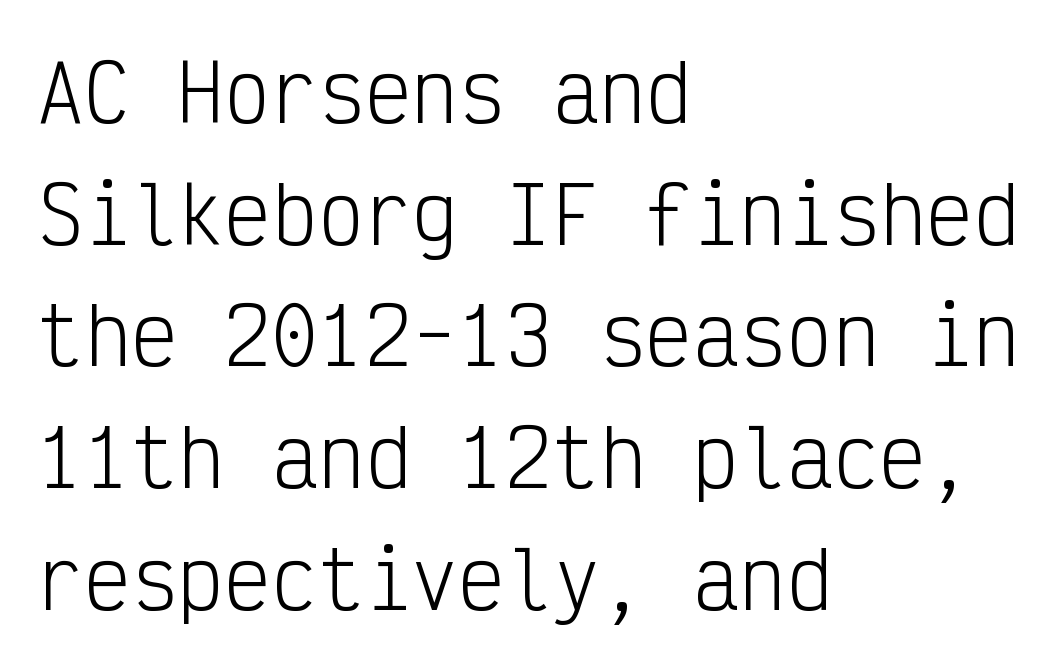
The image shows 78 px light, condensed sans-serif type, upright, monospaced; set left-aligned, normal line spacing (1.56x), normal letter spacing, not underlined; low stroke contrast and a medium x-height.
